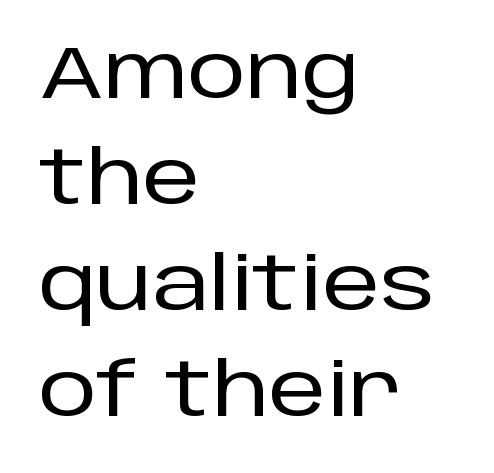
Q: Is the text italic (slanted)? A: No, it is upright.
Q: Is the typeface a serif or a sans-serif typeface? A: Sans-serif.
Q: Is the text underlined? A: No.
Q: How is the paragraph aligned? A: Left-aligned.
Q: Is the spacing between letters normal or unusually wide? A: Normal.
Q: Is the spacing between lines tight, normal or loose? A: Normal.
Q: Width (condensed, normal, or wide)? A: Normal.
Q: Stroke contrast? A: Low.
Q: x-height? A: Large.
Q: Monospaced? A: No.
